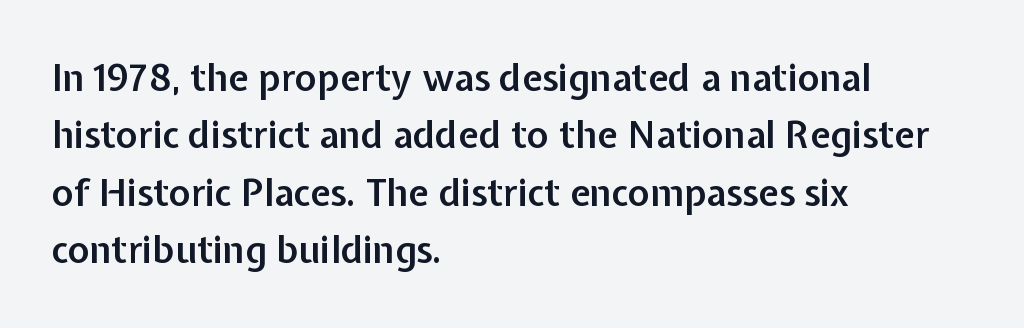
Q: Is the text bold? A: Semi-bold.
Q: Is the text italic (slanted)? A: No, it is upright.
Q: Is the typeface a serif or a sans-serif typeface? A: Sans-serif.
Q: Is the text underlined? A: No.
Q: How is the paragraph aligned? A: Left-aligned.
Q: Is the spacing between letters normal or unusually wide? A: Normal.
Q: Is the spacing between lines tight, normal or loose? A: Normal.
Q: Width (condensed, normal, or wide)? A: Normal.
Q: Stroke contrast? A: Low.
Q: x-height? A: Medium.
Q: Monospaced? A: No.
